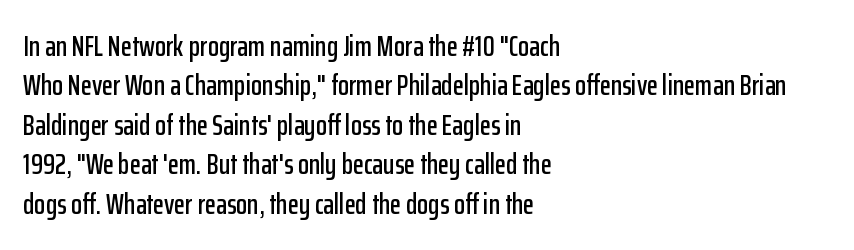
{"serif": "no", "italic": "no", "width": "condensed", "stroke_contrast": "low", "x_height": "medium", "monospaced": "no", "underline": "no", "align": "left", "line_spacing": "normal", "line_spacing_ratio": 1.36, "letter_spacing": "normal", "letter_spacing_em": 0.0, "glyph_px": 29}
